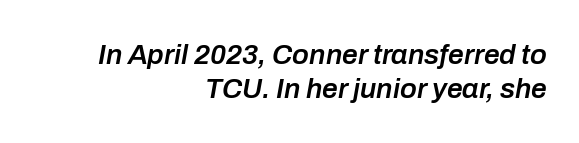
The image shows 28 px semibold type, italic (leaning right); set right-aligned, line spacing 1.23x, normal letter spacing, not underlined; low stroke contrast and a medium x-height.
